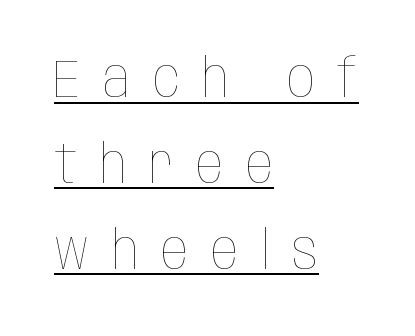
Q: Is the text bold? A: No.
Q: Is the text italic (slanted)? A: No, it is upright.
Q: Is the text underlined? A: Yes.
Q: How is the paragraph aligned? A: Left-aligned.
Q: Is the spacing between letters normal or unusually wide? A: Unusually wide.
Q: Is the spacing between lines tight, normal or loose? A: Normal.
Q: Width (condensed, normal, or wide)? A: Condensed.
Q: Stroke contrast? A: Low.
Q: x-height? A: Large.
Q: Monospaced? A: No.
